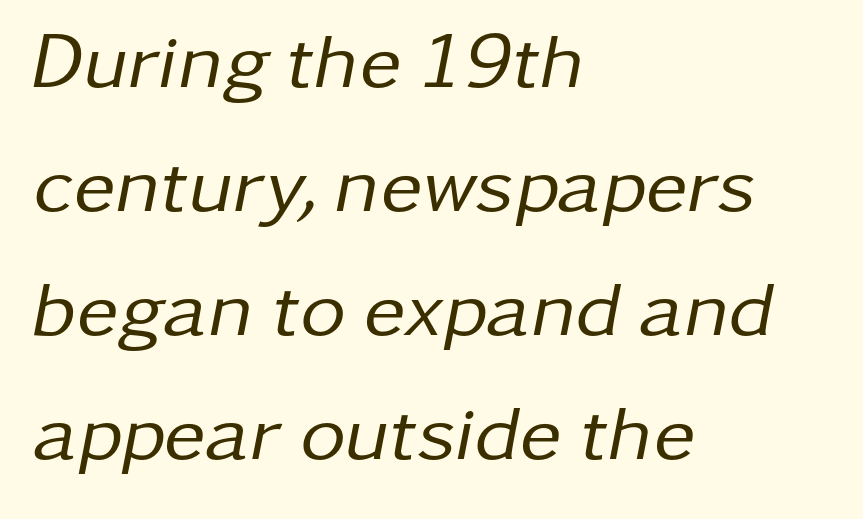
{"italic": "yes", "lean": "right", "slant_degrees": 11, "bold": "no", "weight": "regular", "width": "normal", "stroke_contrast": "low", "x_height": "medium", "monospaced": "no", "underline": "no", "align": "left", "line_spacing": "normal", "line_spacing_ratio": 1.57, "letter_spacing": "normal", "letter_spacing_em": 0.0, "glyph_px": 79}
